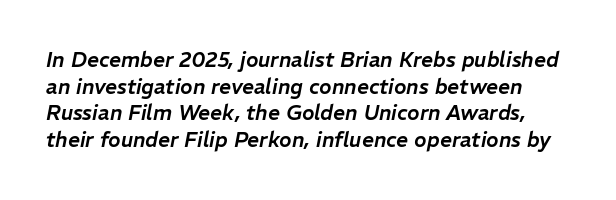
Q: Is the text italic (slanted)? A: Yes, it leans right by about 11 degrees.
Q: Is the text underlined? A: No.
Q: Is the spacing between letters normal or unusually wide? A: Normal.
Q: Is the spacing between lines tight, normal or loose? A: Normal.
